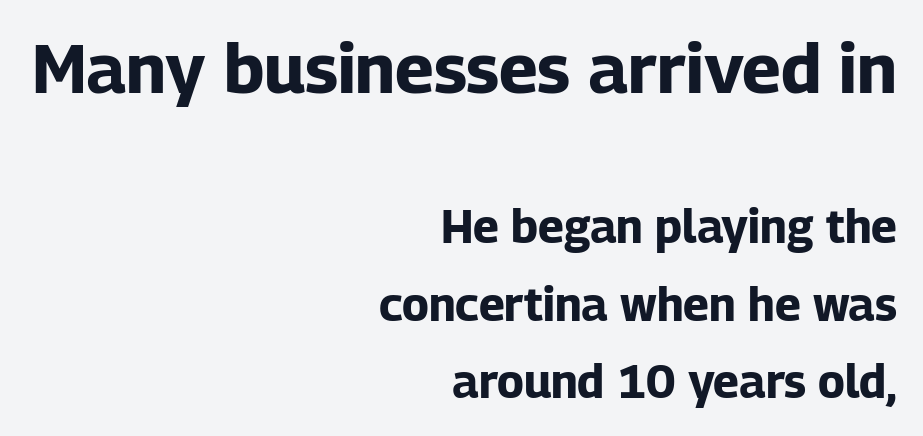
Look at the stroke-to-counter ratio: heavy, a bold. Characters follow at the spacing the type designer built in. The passage shown is typed in a proportional face where columns would drift. Words float on clear page, feet unadorned. A student would call this right alignment; a typographer would say flush right, rag left.
